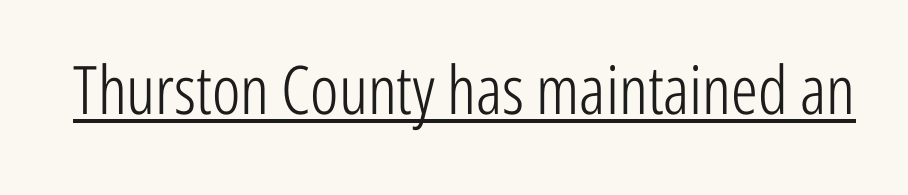
Heaviness? Minimal to ordinary, like unemphasized prose. Looks like regular typesetting: each glyph gets only the width it needs. Every stem runs plumb, perpendicular to the baseline. The letters sit at their default tracking, neither squeezed nor spread. What decoration does the sample have? An underline. The type family on display is of the sans-serif kind.
